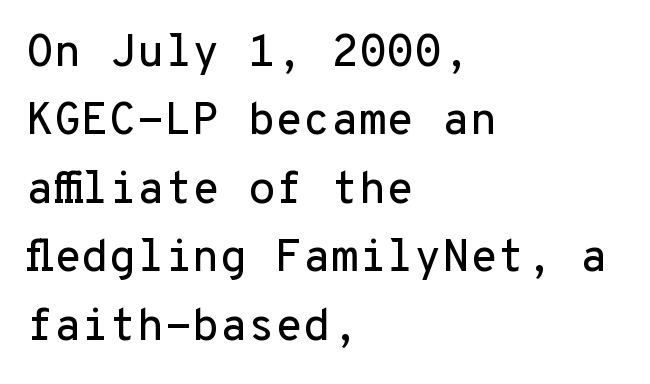
{"serif": "no", "italic": "no", "width": "normal", "stroke_contrast": "low", "x_height": "medium", "monospaced": "yes", "underline": "no", "align": "left", "line_spacing": "normal", "line_spacing_ratio": 1.52, "letter_spacing": "normal", "letter_spacing_em": 0.0, "glyph_px": 45}
